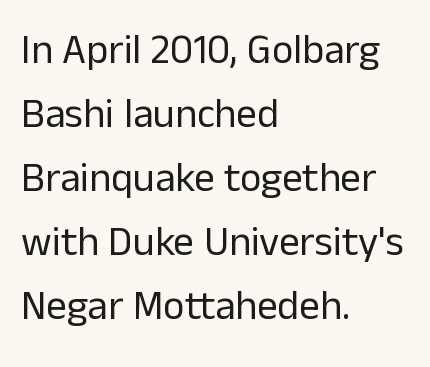
The image shows 41 px regular-weight sans-serif type, upright; set left-aligned, normal line spacing (1.56x), normal letter spacing, not underlined; low stroke contrast and a medium x-height.
